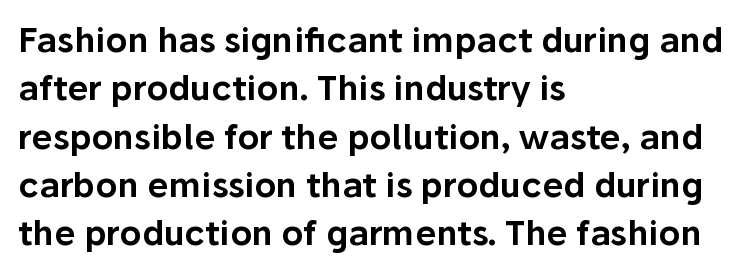
{"serif": "no", "italic": "no", "width": "normal", "stroke_contrast": "low", "x_height": "medium", "monospaced": "no", "underline": "no", "align": "left", "line_spacing": "normal", "line_spacing_ratio": 1.42, "letter_spacing": "normal", "letter_spacing_em": 0.0, "glyph_px": 34}
